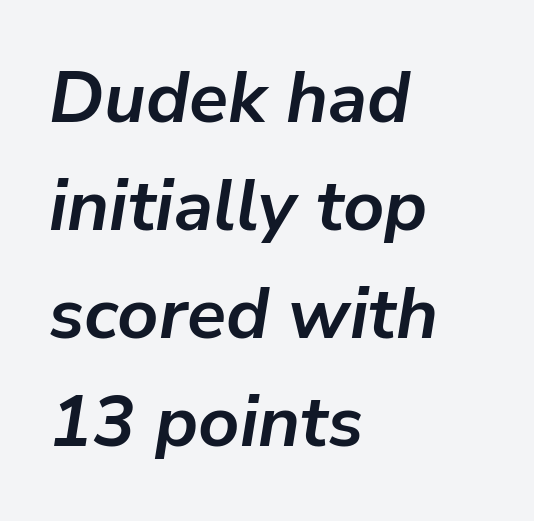
When letters slant like this, we call the style italic. Each line starts at the same left margin while the right side varies. Each letter keeps its own natural width here, so spacing adapts to shape. How heavy is the stroke? Heavy — this is a bold.
